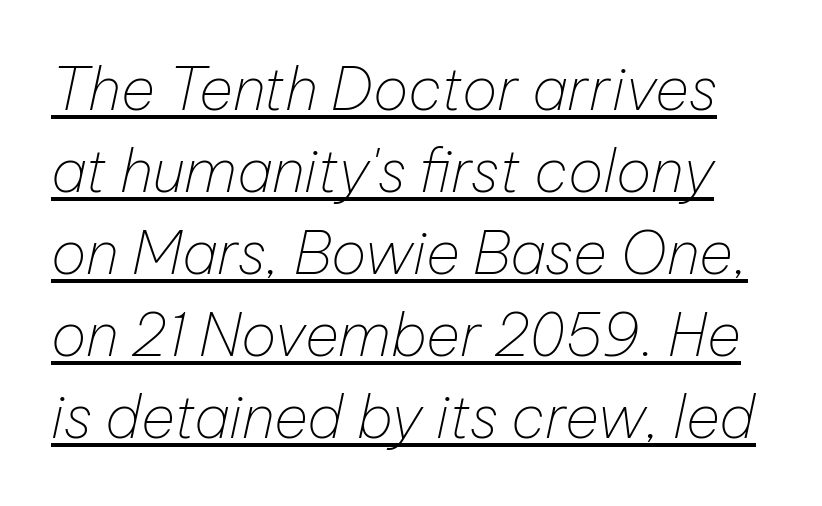
{"italic": "yes", "lean": "right", "slant_degrees": 12, "bold": "no", "weight": "thin", "width": "normal", "stroke_contrast": "low", "x_height": "medium", "monospaced": "no", "underline": "yes", "line_spacing": "normal", "line_spacing_ratio": 1.39, "letter_spacing": "normal", "letter_spacing_em": 0.0, "glyph_px": 59}
